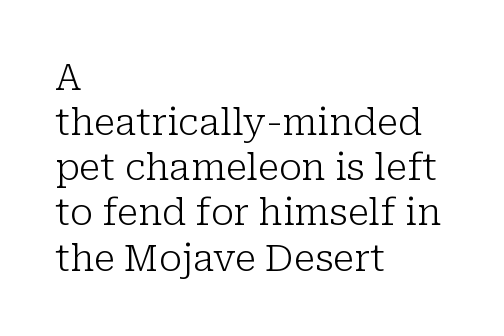
The type family on display is of the serif kind. Tall strokes in this sample are plumb rather than angled. Bare-footed words on every line. Is this a fixed-width face? No — the glyphs have proportional, varying widths. The passage shown is not bold in any degree.
